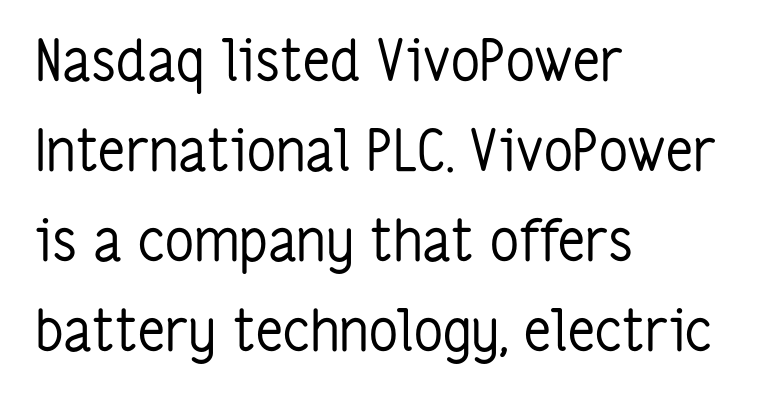
Q: Is the text bold? A: No.
Q: Is the text italic (slanted)? A: No, it is upright.
Q: Is the typeface a serif or a sans-serif typeface? A: Sans-serif.
Q: Is the text underlined? A: No.
Q: How is the paragraph aligned? A: Left-aligned.
Q: Is the spacing between letters normal or unusually wide? A: Normal.
Q: Is the spacing between lines tight, normal or loose? A: Normal.
Q: Width (condensed, normal, or wide)? A: Condensed.
Q: Stroke contrast? A: Low.
Q: x-height? A: Medium.
Q: Monospaced? A: No.
